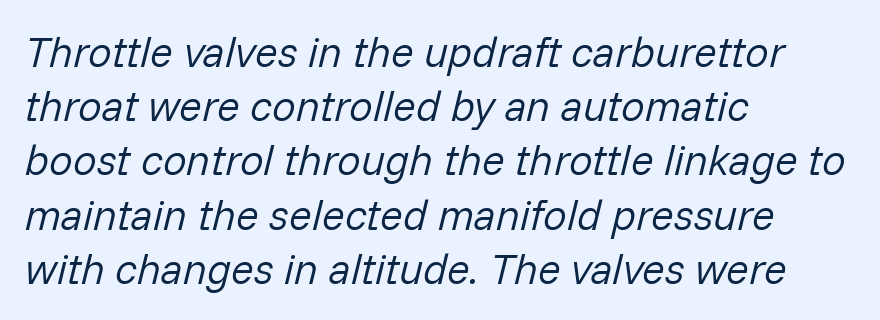
Each letter keeps its own natural width here, so spacing adapts to shape. The text block is weighted toward the left margin, trailing off unevenly rightward. Descender tails drop into unmarked territory. The leading is moderate, giving the passage an even texture. Caption: face not bold, strokes unweighted.
